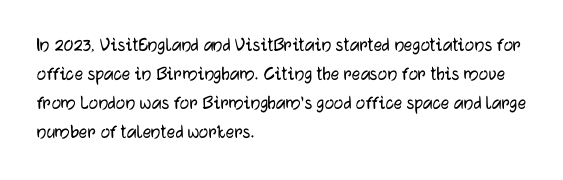
The image shows 21 px text type, upright; set left-aligned, normal line spacing (1.38x), normal letter spacing, not underlined.
